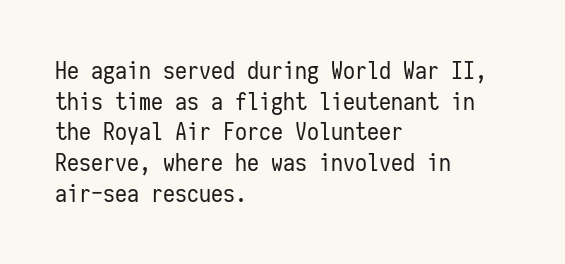
The image shows 24 px text type, upright; set left-aligned, normal line spacing (1.28x), normal letter spacing, not underlined.
